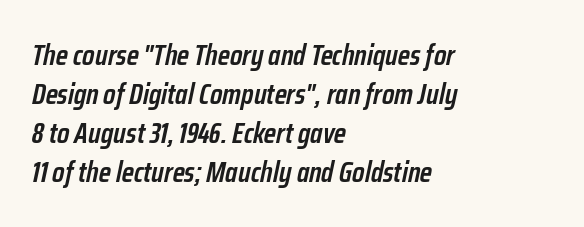
Q: Is the text bold? A: Semi-bold.
Q: Is the text italic (slanted)? A: Yes, it leans right by about 12 degrees.
Q: Is the text underlined? A: No.
Q: How is the paragraph aligned? A: Left-aligned.
Q: Is the spacing between letters normal or unusually wide? A: Normal.
Q: Is the spacing between lines tight, normal or loose? A: Normal.
Q: Width (condensed, normal, or wide)? A: Condensed.
Q: Stroke contrast? A: Low.
Q: x-height? A: Medium.
Q: Monospaced? A: No.
